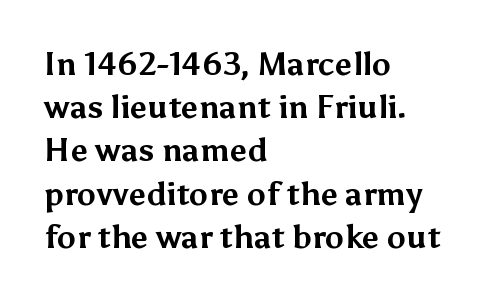
The image shows 32 px bold sans-serif type, upright; set left-aligned, normal line spacing (1.35x), normal letter spacing, not underlined; medium stroke contrast and a medium x-height.
